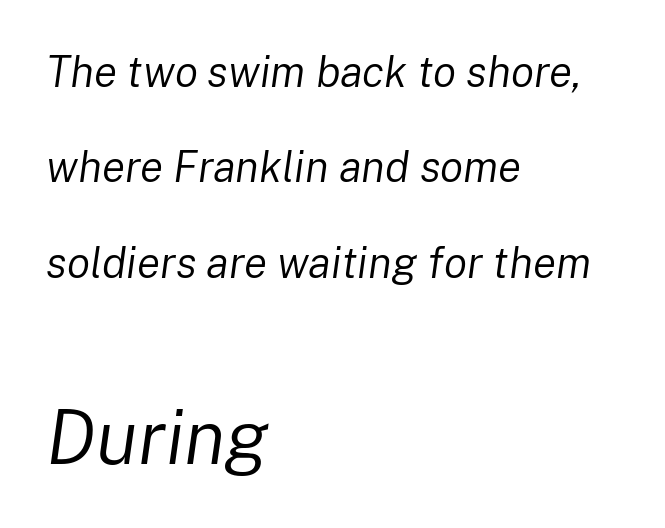
{"italic": "yes", "lean": "right", "slant_degrees": 8, "bold": "no", "weight": "regular", "width": "normal", "stroke_contrast": "low", "x_height": "medium", "monospaced": "no", "underline": "no", "align": "left", "line_spacing": "loose", "line_spacing_ratio": 2.22, "letter_spacing": "normal", "letter_spacing_em": 0.0, "larger_block": "second", "size_ratio": 1.74, "glyph_px": 75}
